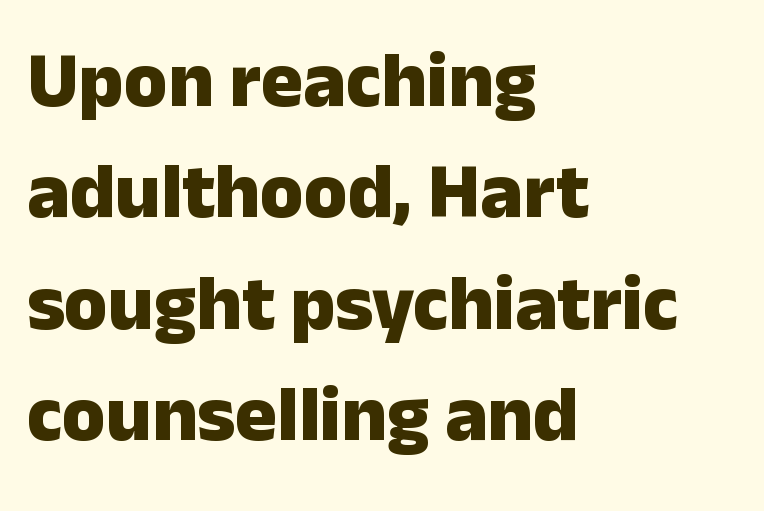
Spacing between characters is what you'd get straight out of the box. Layout note: lines flush left. Type without underlining. Looks like regular typesetting: each glyph gets only the width it needs.
